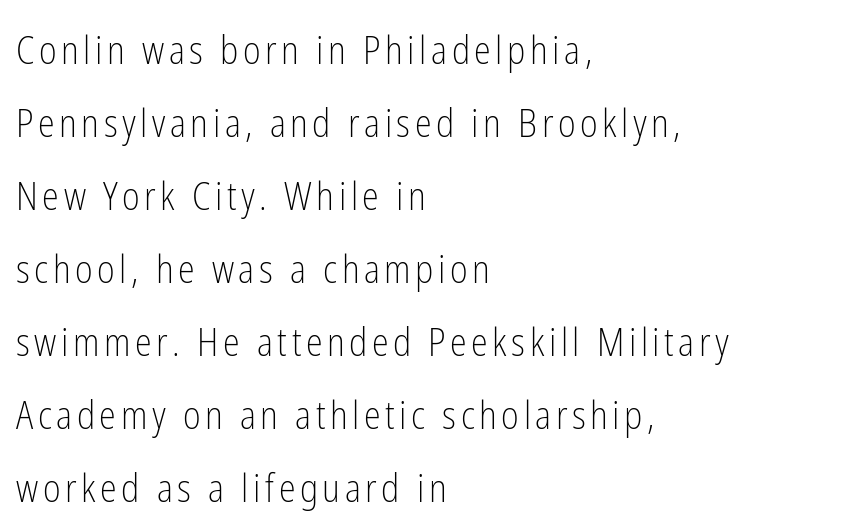
The image shows 38 px light, condensed sans-serif type, upright; set left-aligned, loose line spacing (1.92x), not underlined; low stroke contrast and a medium x-height.
